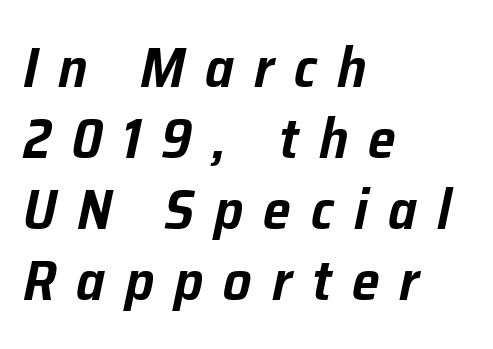
{"italic": "yes", "lean": "right", "slant_degrees": 12, "width": "normal", "stroke_contrast": "low", "x_height": "medium", "monospaced": "no", "underline": "no", "align": "left", "line_spacing": "normal", "line_spacing_ratio": 1.27, "letter_spacing": "wide", "letter_spacing_em": 0.36, "glyph_px": 56}
